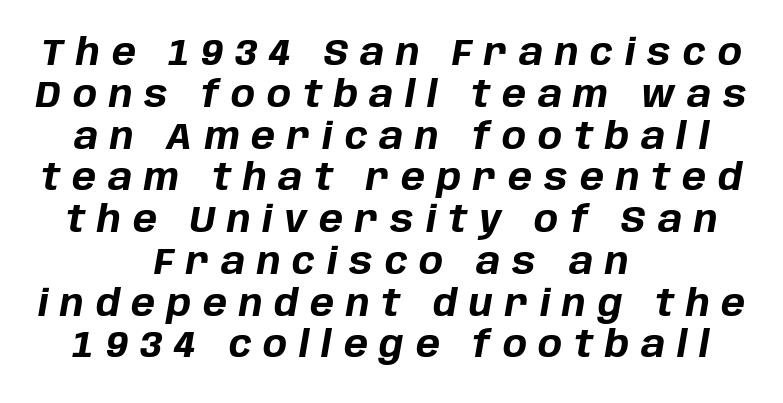
Q: Is the text bold? A: Yes.
Q: Is the text italic (slanted)? A: Yes, it leans right by about 10 degrees.
Q: Is the text underlined? A: No.
Q: How is the paragraph aligned? A: Centered.
Q: Is the spacing between letters normal or unusually wide? A: Unusually wide.
Q: Width (condensed, normal, or wide)? A: Normal.
Q: Stroke contrast? A: Low.
Q: x-height? A: Large.
Q: Monospaced? A: No.
